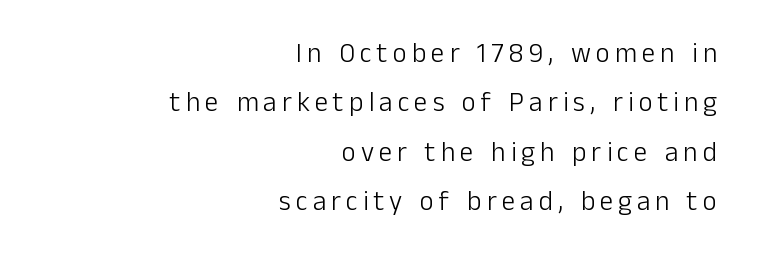
Underlining? Definitely not there. No italicization has been applied; the sample stays upright. The passage is arranged like a letterhead date or caption credit — flush right. Ink coverage per letter is moderate at most.
